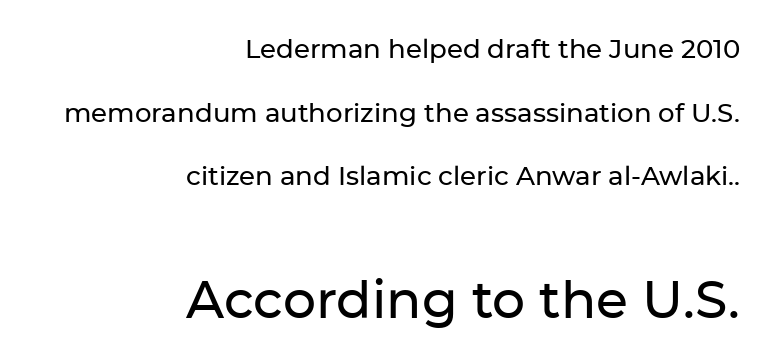
Varying glyph widths throughout — classic text-font behaviour. Does the bottom block carry the larger type? Yes, it does. Honestly, the letter spacing is just normal — you wouldn't notice it. Nothing sits at the stroke ends, so this counts as sans-serif. Each new line begins a long way beneath the previous one. A roman cut, with each character standing at attention.
